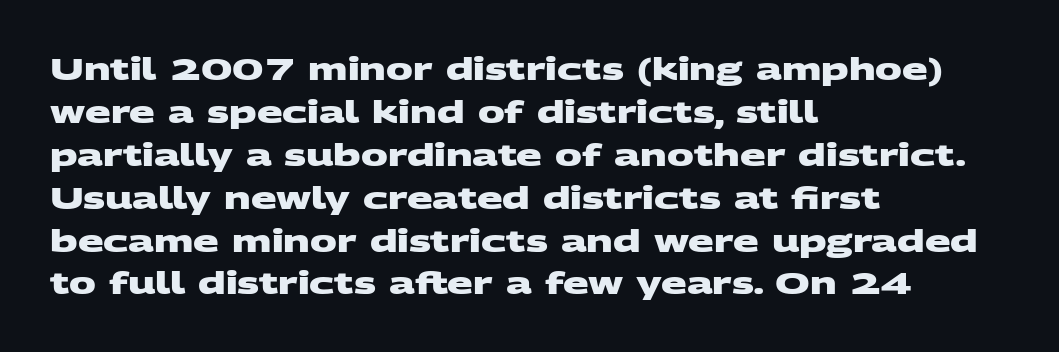
The image shows 30 px heavy, wide sans-serif type; set left-aligned, normal line spacing (1.43x), normal letter spacing, not underlined; medium stroke contrast and a large x-height.
